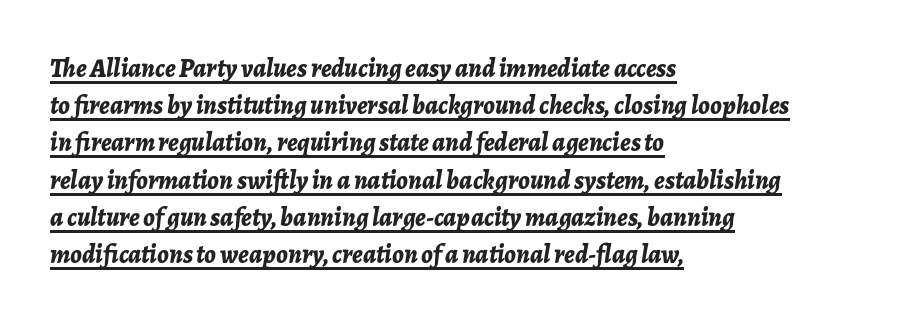
Q: Is the text bold? A: Yes.
Q: Is the text italic (slanted)? A: Yes, it leans right by about 7 degrees.
Q: Is the text underlined? A: Yes.
Q: How is the paragraph aligned? A: Left-aligned.
Q: Is the spacing between letters normal or unusually wide? A: Normal.
Q: Is the spacing between lines tight, normal or loose? A: Normal.
